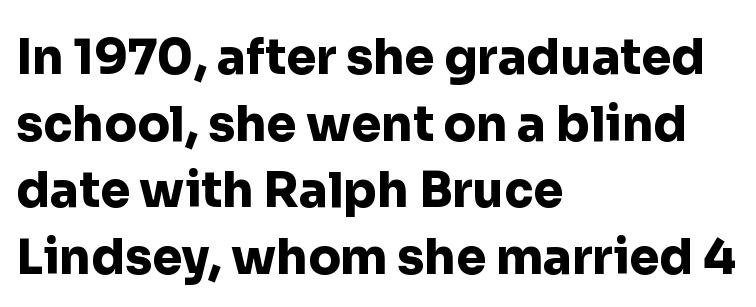
{"serif": "no", "italic": "no", "bold": "yes", "weight": "heavy", "width": "normal", "stroke_contrast": "low", "x_height": "medium", "monospaced": "no", "underline": "no", "align": "left", "line_spacing": "normal", "line_spacing_ratio": 1.39, "letter_spacing": "normal", "letter_spacing_em": 0.0, "glyph_px": 48}
